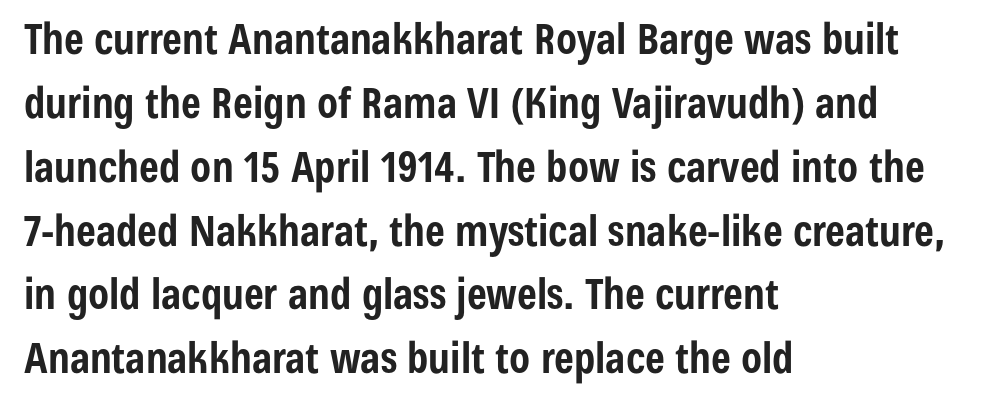
{"serif": "no", "italic": "no", "bold": "yes", "weight": "bold", "width": "condensed", "stroke_contrast": "low", "x_height": "medium", "monospaced": "no", "underline": "no", "align": "left", "line_spacing": "normal", "line_spacing_ratio": 1.52, "letter_spacing": "normal", "letter_spacing_em": 0.0, "glyph_px": 42}
